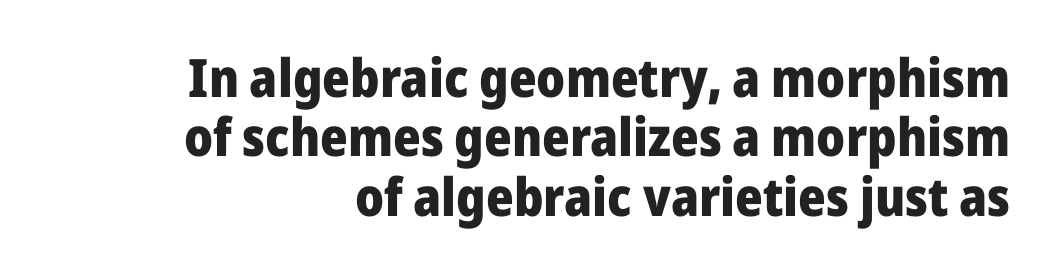
Q: Is the text bold? A: Yes.
Q: Is the text italic (slanted)? A: No, it is upright.
Q: Is the typeface a serif or a sans-serif typeface? A: Sans-serif.
Q: Is the text underlined? A: No.
Q: How is the paragraph aligned? A: Right-aligned.
Q: Is the spacing between letters normal or unusually wide? A: Normal.
Q: Is the spacing between lines tight, normal or loose? A: Tight.
Q: Width (condensed, normal, or wide)? A: Normal.
Q: Stroke contrast? A: Low.
Q: x-height? A: Medium.
Q: Monospaced? A: No.
